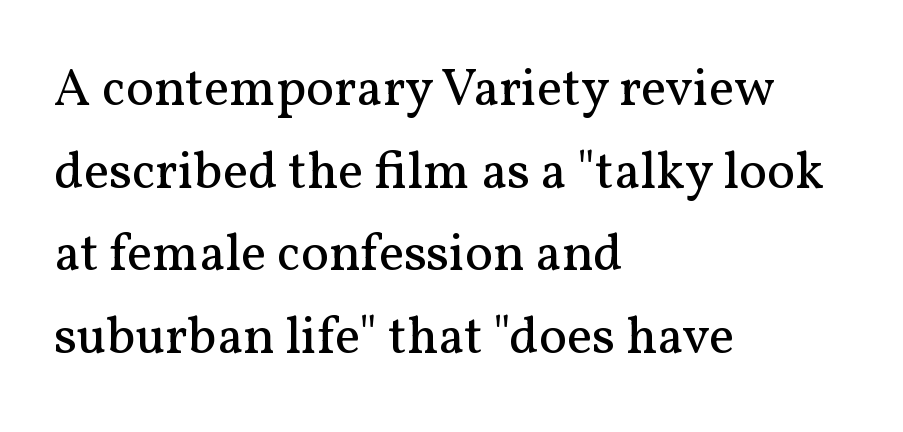
{"serif": "yes", "italic": "no", "bold": "no", "weight": "regular", "width": "normal", "stroke_contrast": "medium", "x_height": "medium", "monospaced": "no", "underline": "no", "align": "left", "line_spacing": "normal", "line_spacing_ratio": 1.56, "letter_spacing": "normal", "letter_spacing_em": 0.0, "glyph_px": 53}
